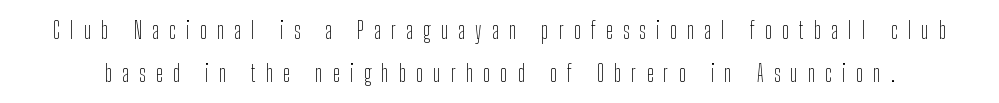
Q: Is the text bold? A: No.
Q: Is the text italic (slanted)? A: No, it is upright.
Q: Is the text underlined? A: No.
Q: Is the spacing between letters normal or unusually wide? A: Unusually wide.
